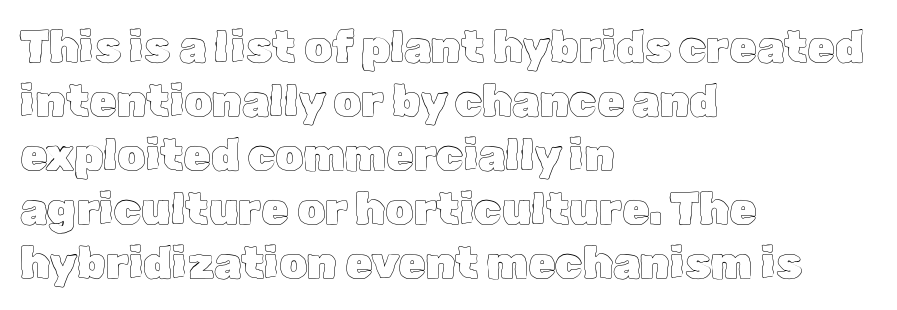
Descender tails drop into unmarked territory. Letter spacing: default. Posture: vertical. Every row of glyphs begins at an identical x-position on the left.
